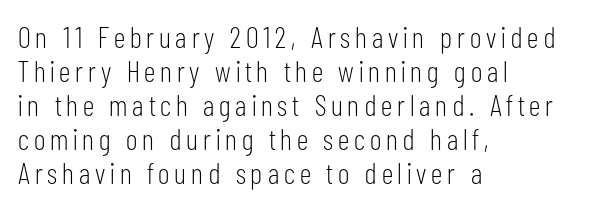
Note the varied advance widths — an 'i' is clearly narrower than an 'm'. Designer's note — italics off, roman on. A classic flush-left, rag-right setting is used for this passage. Type without underlining.
